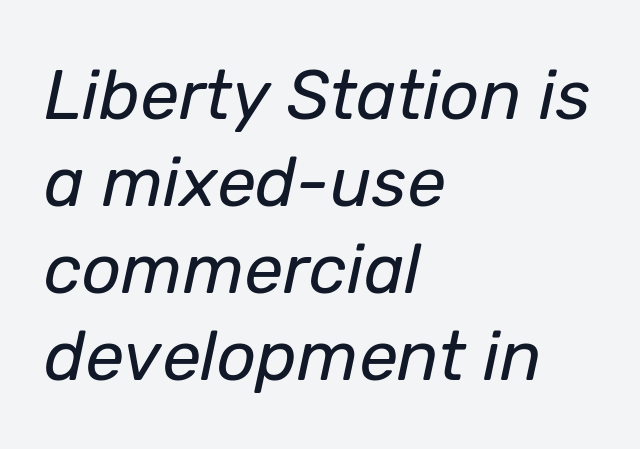
{"italic": "yes", "lean": "right", "slant_degrees": 12, "bold": "no", "weight": "regular", "width": "normal", "stroke_contrast": "low", "x_height": "medium", "monospaced": "no", "underline": "no", "align": "left", "line_spacing": "normal", "line_spacing_ratio": 1.26, "letter_spacing": "normal", "letter_spacing_em": 0.0, "glyph_px": 69}
